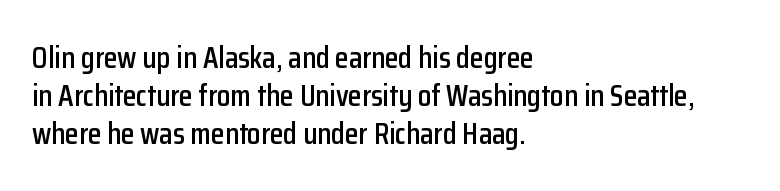
Type without underlining. The type is set solid horizontally, with unmodified tracking. You can tell from the bare stems that sans-serif type was used. Leftover space on each line is placed entirely after the last word. Every character sits straight up, as roman type does. Note the varied advance widths — an 'i' is clearly narrower than an 'm'.
